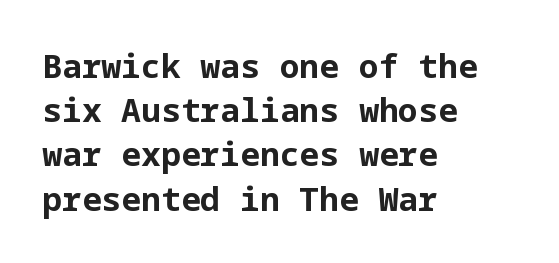
Q: Is the text bold? A: Yes.
Q: Is the text italic (slanted)? A: No, it is upright.
Q: Is the typeface a serif or a sans-serif typeface? A: Sans-serif.
Q: Is the text underlined? A: No.
Q: How is the paragraph aligned? A: Left-aligned.
Q: Is the spacing between letters normal or unusually wide? A: Normal.
Q: Is the spacing between lines tight, normal or loose? A: Normal.
Q: Width (condensed, normal, or wide)? A: Normal.
Q: Stroke contrast? A: Low.
Q: x-height? A: Medium.
